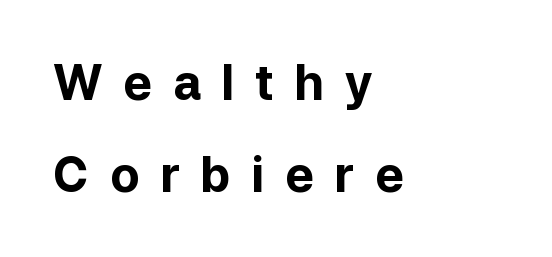
Does the type have serifs? No, each stem ends abruptly. The ragged edge is on the right, which tells us the setting is flush left. The passage shown is typed in a proportional face where columns would drift. Substantial extra tracking has been applied to these lines.
